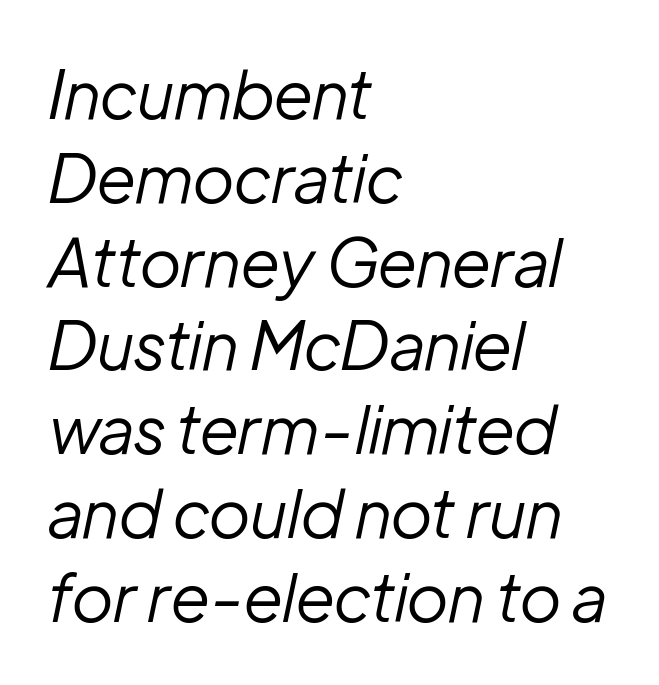
{"italic": "yes", "lean": "right", "slant_degrees": 12, "bold": "no", "weight": "regular", "width": "normal", "stroke_contrast": "low", "x_height": "medium", "monospaced": "no", "underline": "no", "align": "left", "line_spacing": "normal", "line_spacing_ratio": 1.27, "letter_spacing": "normal", "letter_spacing_em": 0.0, "glyph_px": 66}
